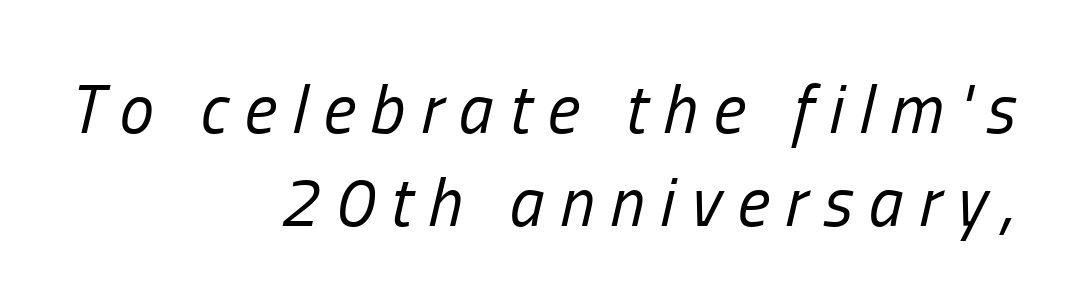
The image shows 69 px regular-weight, condensed type, italic (leaning right); set right-aligned, normal line spacing (1.35x), unusually wide letter spacing (+0.23 em), not underlined; low stroke contrast and a medium x-height.
